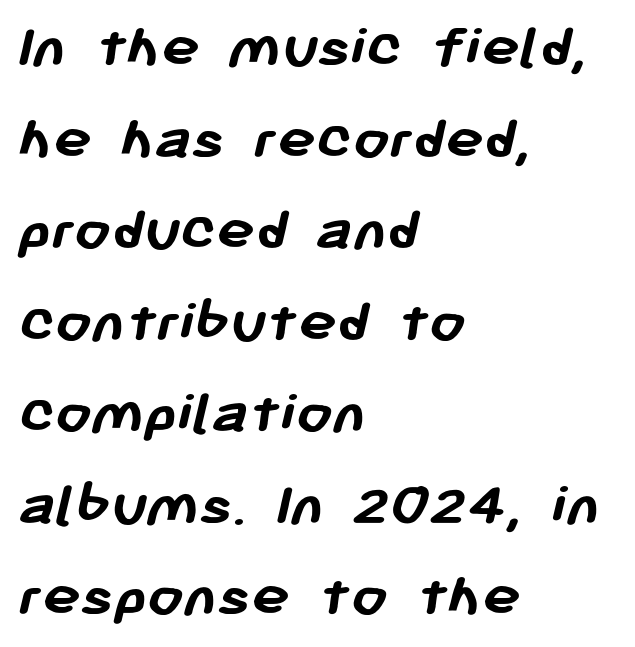
{"serif": "no", "bold": "yes", "weight": "semibold", "width": "normal", "stroke_contrast": "low", "x_height": "medium", "monospaced": "no", "underline": "no", "align": "left", "line_spacing": "normal", "line_spacing_ratio": 1.43, "letter_spacing": "normal", "letter_spacing_em": 0.0, "glyph_px": 64}
